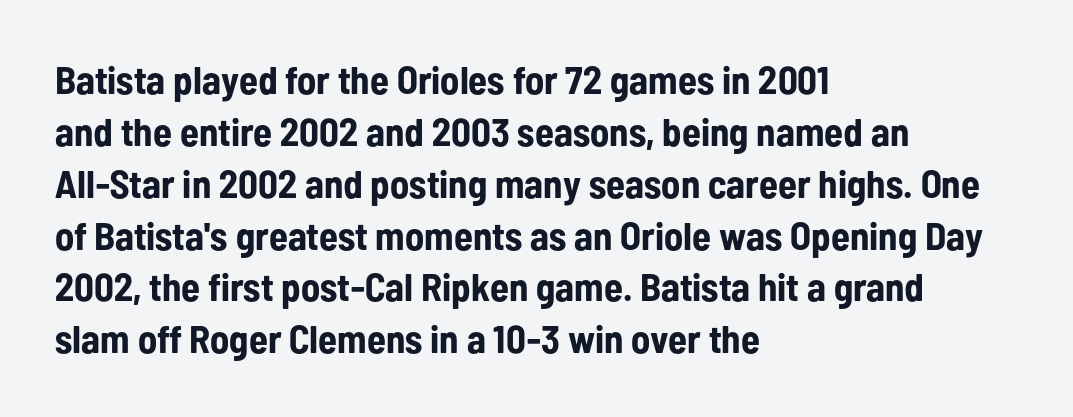
How are the letters spaced? Ordinarily, with no added tracking. I'd call this a sans setting — the letters go barefoot. Every row of glyphs begins at an identical x-position on the left. The sample has been set heavy, in full bold. A typesetter would mark this as roman, not italic.
